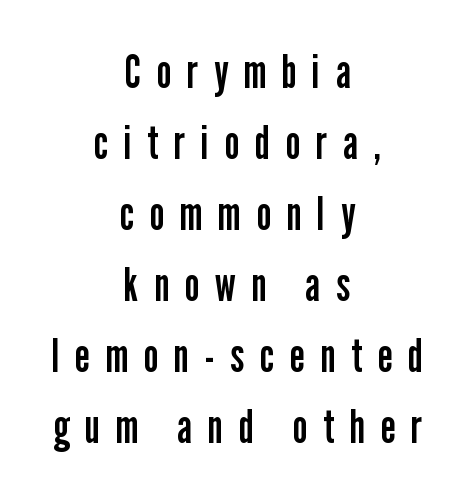
The image shows 47 px regular-weight, condensed sans-serif type, upright; set centered, normal line spacing (1.51x), unusually wide letter spacing (+0.34 em), not underlined; low stroke contrast and a medium x-height.
